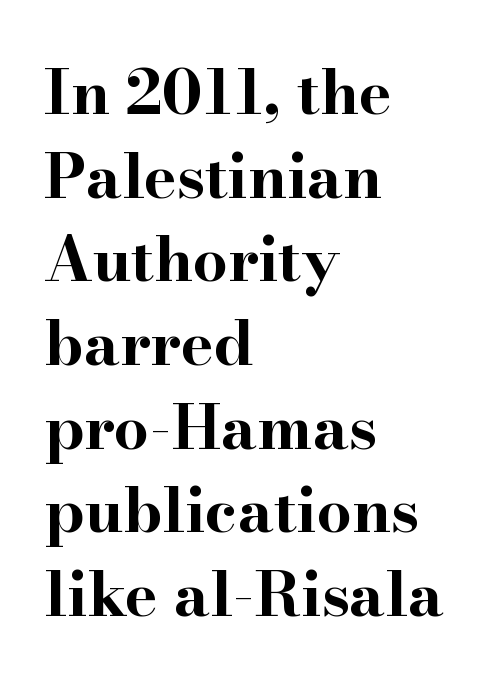
Small tapered or slab feet sit at the stroke ends, so this counts as serif. You'd pick this weight for a headline — it's a proper bold. Proportional: the letters do not fall into vertical columns. Posture: vertical. The text block is weighted toward the left margin, trailing off unevenly rightward.
